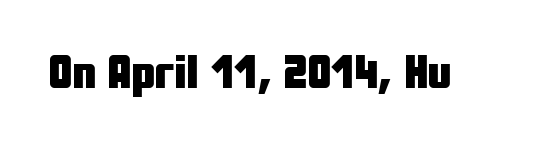
{"serif": "no", "italic": "no", "bold": "yes", "weight": "heavy", "width": "condensed", "stroke_contrast": "low", "x_height": "medium", "monospaced": "no", "underline": "no", "letter_spacing": "normal", "letter_spacing_em": 0.0, "glyph_px": 47}
